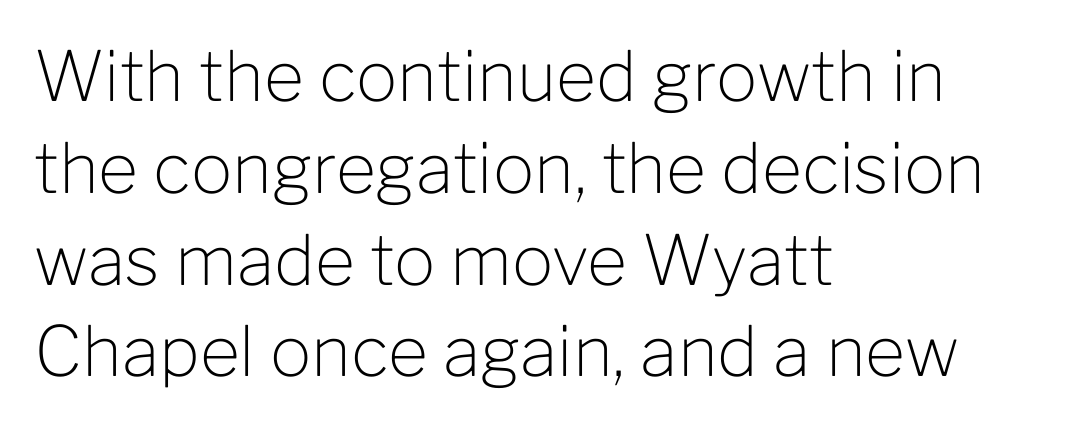
Q: Is the text bold? A: No.
Q: Is the text italic (slanted)? A: No, it is upright.
Q: Is the typeface a serif or a sans-serif typeface? A: Sans-serif.
Q: Is the text underlined? A: No.
Q: How is the paragraph aligned? A: Left-aligned.
Q: Is the spacing between letters normal or unusually wide? A: Normal.
Q: Is the spacing between lines tight, normal or loose? A: Normal.
Q: Width (condensed, normal, or wide)? A: Normal.
Q: Stroke contrast? A: Low.
Q: x-height? A: Medium.
Q: Monospaced? A: No.
